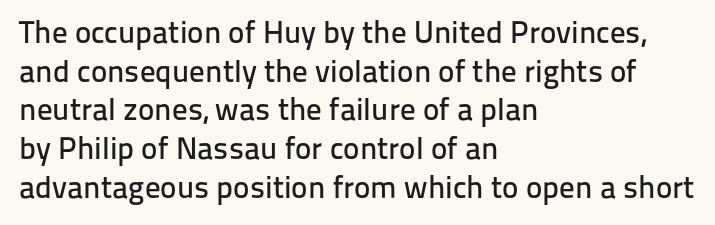
Q: Is the text italic (slanted)? A: No, it is upright.
Q: Is the typeface a serif or a sans-serif typeface? A: Sans-serif.
Q: Is the text underlined? A: No.
Q: How is the paragraph aligned? A: Left-aligned.
Q: Is the spacing between letters normal or unusually wide? A: Normal.
Q: Is the spacing between lines tight, normal or loose? A: Normal.
Q: Width (condensed, normal, or wide)? A: Normal.
Q: Stroke contrast? A: Low.
Q: x-height? A: Medium.
Q: Monospaced? A: No.
